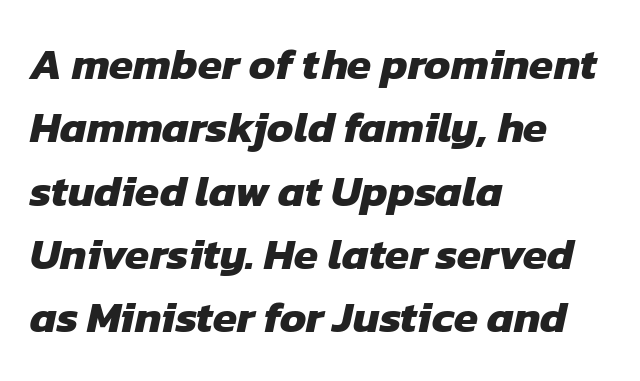
{"serif": "no", "bold": "yes", "weight": "heavy", "width": "normal", "stroke_contrast": "low", "x_height": "medium", "monospaced": "no", "underline": "no", "align": "left", "line_spacing": "normal", "line_spacing_ratio": 1.44, "letter_spacing": "normal", "letter_spacing_em": 0.0, "glyph_px": 44}
